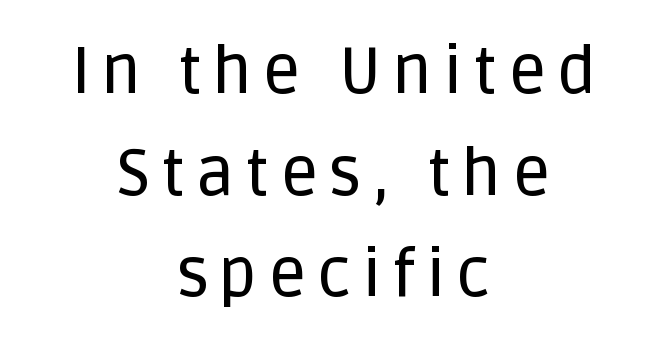
Q: Is the text italic (slanted)? A: No, it is upright.
Q: Is the typeface a serif or a sans-serif typeface? A: Sans-serif.
Q: Is the text underlined? A: No.
Q: How is the paragraph aligned? A: Centered.
Q: Is the spacing between lines tight, normal or loose? A: Normal.
Q: Width (condensed, normal, or wide)? A: Normal.
Q: Stroke contrast? A: Low.
Q: x-height? A: Large.
Q: Monospaced? A: No.
